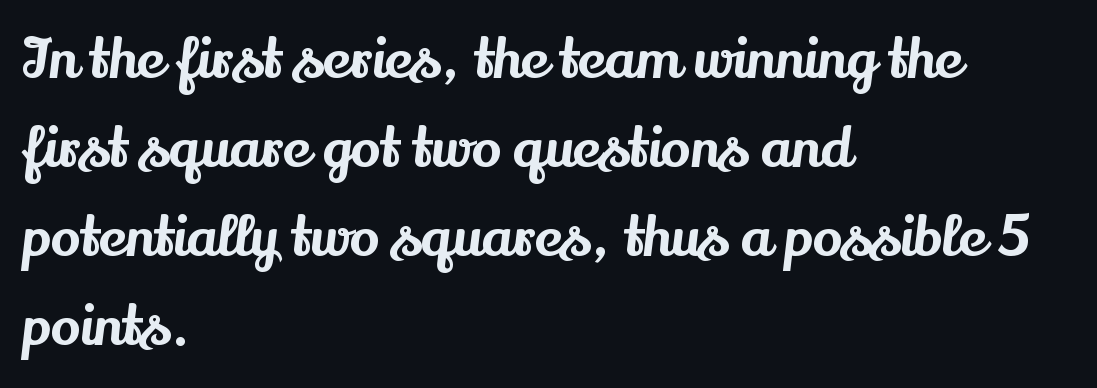
The image shows 56 px serif type; set left-aligned, normal line spacing (1.59x), normal letter spacing, not underlined; medium stroke contrast and a small x-height.
